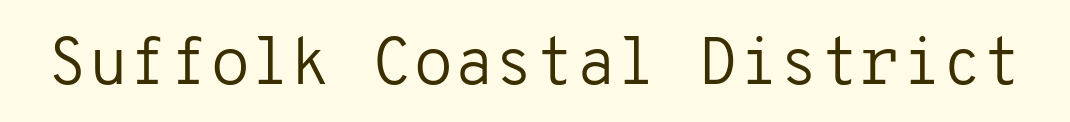
The rendering keeps characters at their native spacing. Letterform terminals end flat and unadorned throughout the passage. Heaviness? Minimal to ordinary, like unemphasized prose. This sample has the even, mechanical cadence of fixed-width lettering.
